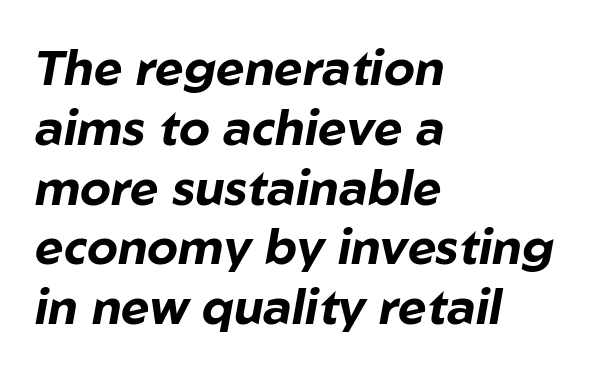
The passage shown is typed in a proportional face where columns would drift. A bare baseline throughout the passage. Glyph-to-glyph distance matches everyday printed text. Layout note: lines flush left. The rendering applies a slant to the glyphs.
